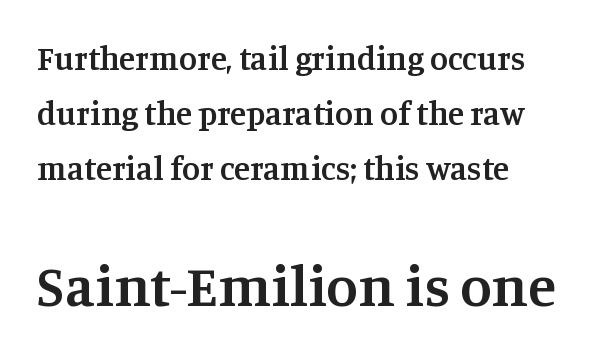
Spacing verdict: proportional, widths tailored to each character. Is there much room between lines? A standard amount, neither cramped nor airy. Does the lettering tilt? It doesn't — this is upright. Look at the tracking — it's just the regular setting, nothing added.
